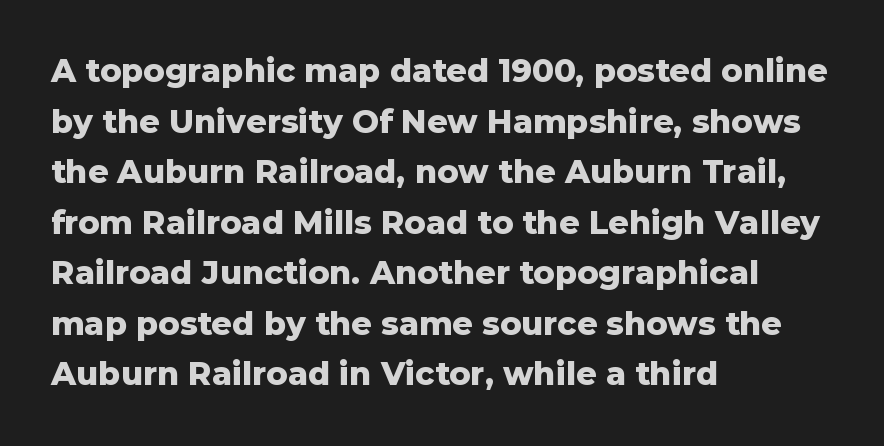
The image shows 32 px heavy sans-serif type, upright; set left-aligned, normal line spacing (1.58x), normal letter spacing, not underlined; low stroke contrast and a medium x-height.
